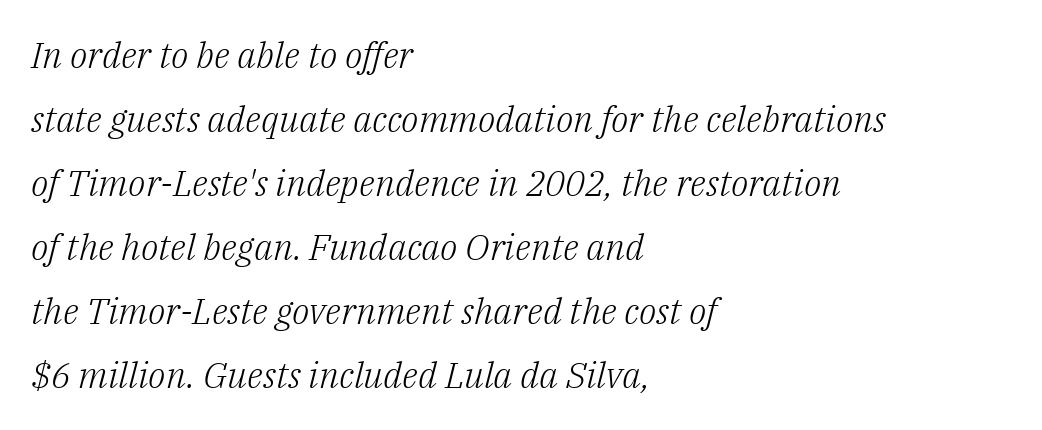
The image shows 36 px light serif type, italic (leaning right); set left-aligned, line spacing 1.78x, normal letter spacing, not underlined; low stroke contrast and a medium x-height.
